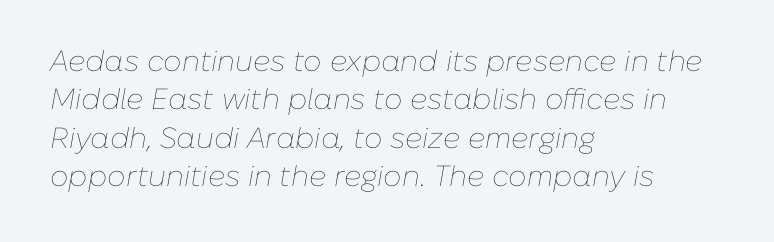
Q: Is the text bold? A: No.
Q: Is the text italic (slanted)? A: Yes, it leans right by about 10 degrees.
Q: Is the text underlined? A: No.
Q: How is the paragraph aligned? A: Left-aligned.
Q: Is the spacing between letters normal or unusually wide? A: Normal.
Q: Is the spacing between lines tight, normal or loose? A: Normal.
Q: Width (condensed, normal, or wide)? A: Normal.
Q: Stroke contrast? A: Low.
Q: x-height? A: Medium.
Q: Monospaced? A: No.
